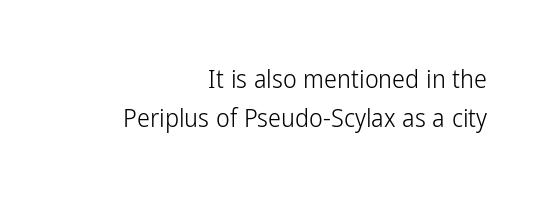
The foot of each line stays bare and open. Stroke thickness stays within the range of a standard reading face or lighter. Whoever set this chose a conventional vertical rhythm. This sample uses an upright cut, with every glyph sitting square on the baseline. This rendering leaves character spacing at its baseline value.
